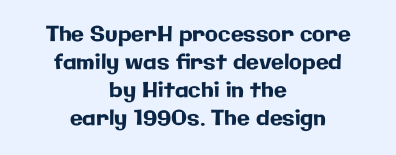
The image shows 21 px text type, upright; set centered, normal line spacing (1.33x), normal letter spacing, not underlined.
